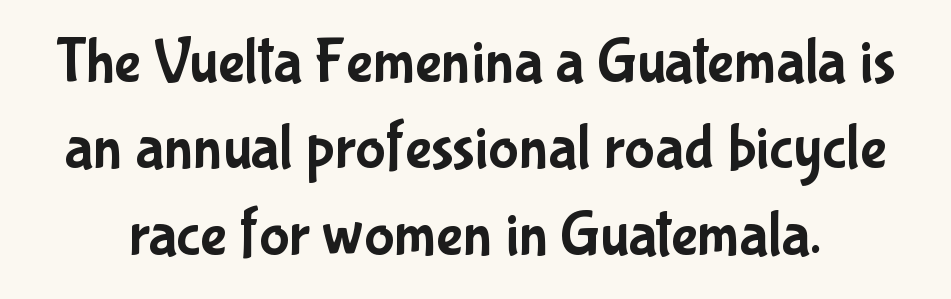
{"serif": "no", "italic": "no", "width": "condensed", "stroke_contrast": "low", "x_height": "medium", "monospaced": "no", "underline": "no", "line_spacing": "normal", "line_spacing_ratio": 1.37, "letter_spacing": "normal", "letter_spacing_em": 0.0, "glyph_px": 63}
